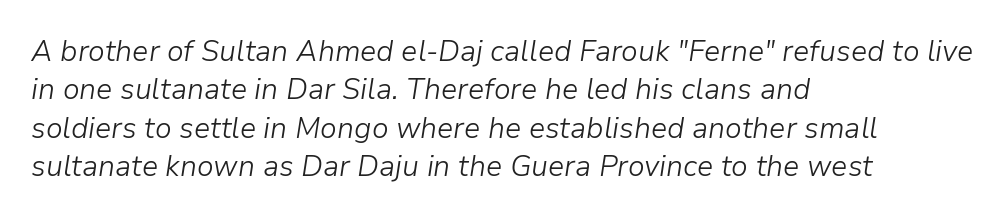
{"italic": "yes", "lean": "right", "slant_degrees": 9, "bold": "no", "weight": "light", "width": "normal", "stroke_contrast": "low", "x_height": "medium", "monospaced": "no", "underline": "no", "align": "left", "line_spacing": "normal", "line_spacing_ratio": 1.32, "letter_spacing": "normal", "letter_spacing_em": 0.0, "glyph_px": 29}
